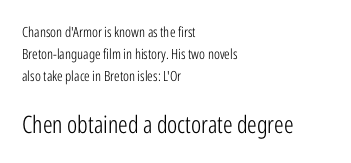
The lines are quadded left. Rows of type keep a routine distance in the vertical direction. Visually, the bottom section dominates because its glyphs are scaled up. The strokes are not fattened; the text isn't bold. Descender tails drop into unmarked territory.
